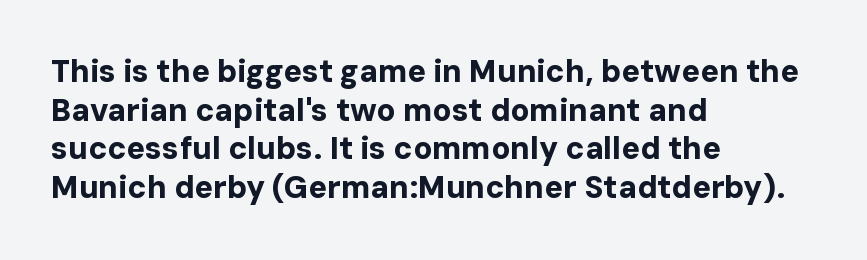
Q: Is the text bold? A: Yes.
Q: Is the text italic (slanted)? A: No, it is upright.
Q: Is the typeface a serif or a sans-serif typeface? A: Sans-serif.
Q: Is the text underlined? A: No.
Q: How is the paragraph aligned? A: Left-aligned.
Q: Is the spacing between letters normal or unusually wide? A: Normal.
Q: Is the spacing between lines tight, normal or loose? A: Normal.
Q: Width (condensed, normal, or wide)? A: Normal.
Q: Stroke contrast? A: Low.
Q: x-height? A: Medium.
Q: Monospaced? A: No.
